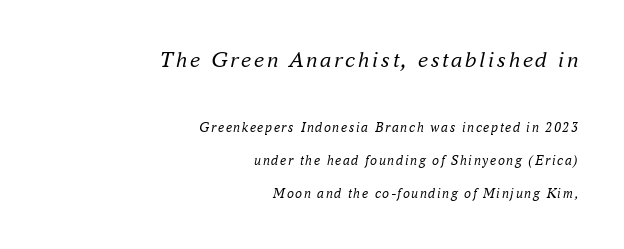
A typesetter would call this leading open, well beyond the default. The font sits on the lighter half of the weight spectrum, regular included. It's the slanting kind of type. Two sizes are in play, and the larger belongs to the first block.
